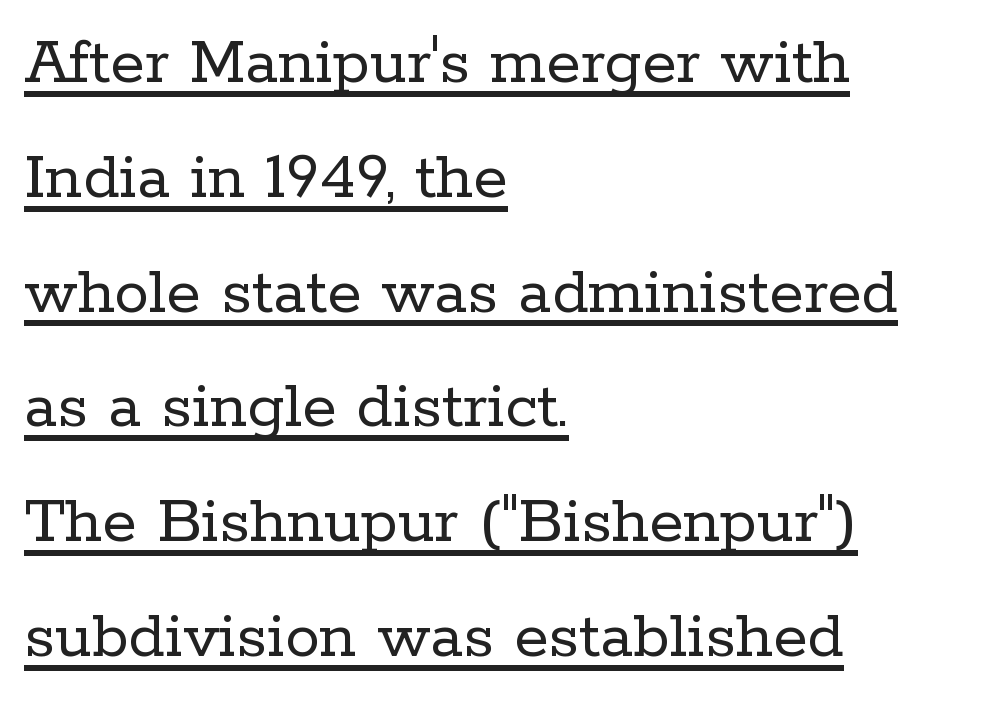
The image shows 70 px regular-weight serif type, upright; set left-aligned, normal line spacing (1.64x), normal letter spacing, underlined; low stroke contrast and a medium x-height.
